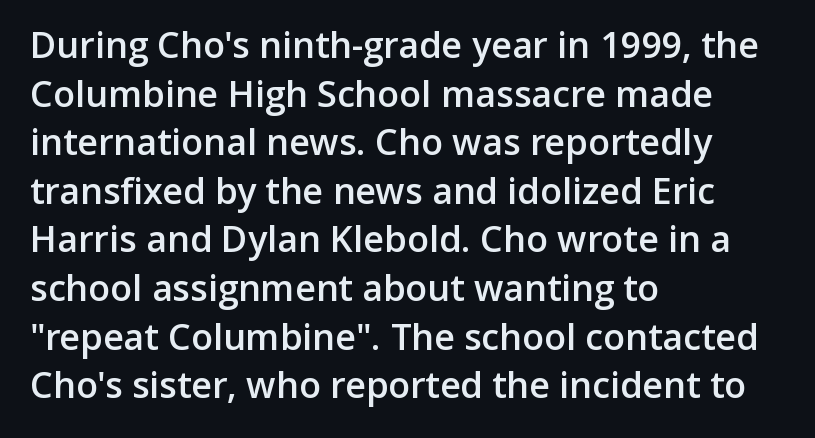
Letters rest on an invisible, unmarked baseline. No italicization has been applied; the sample stays upright. This rendering uses left alignment, leaving the right contour irregular. These lines carry some extra weight — a demibold, not a full bold.
